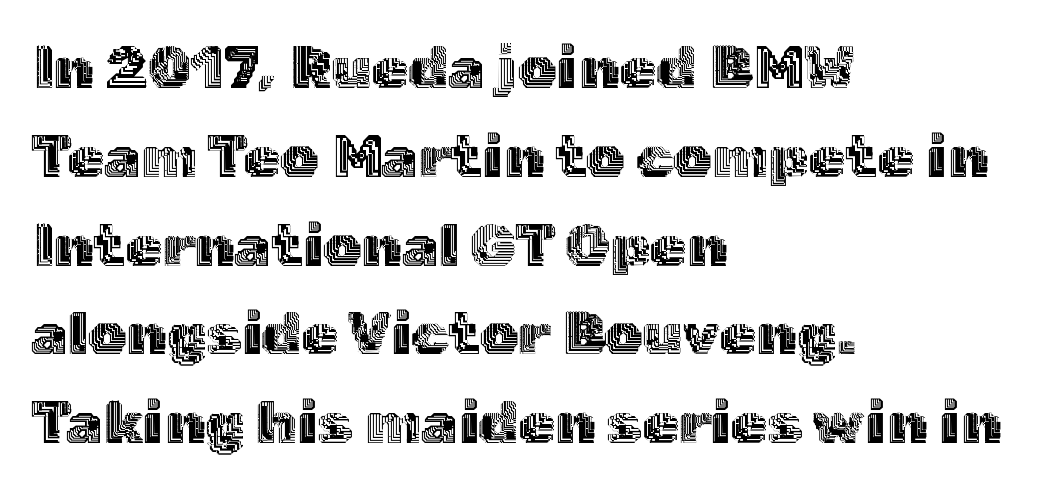
The image shows 60 px text type, upright; set left-aligned, normal line spacing (1.48x), normal letter spacing, not underlined; a medium x-height.
